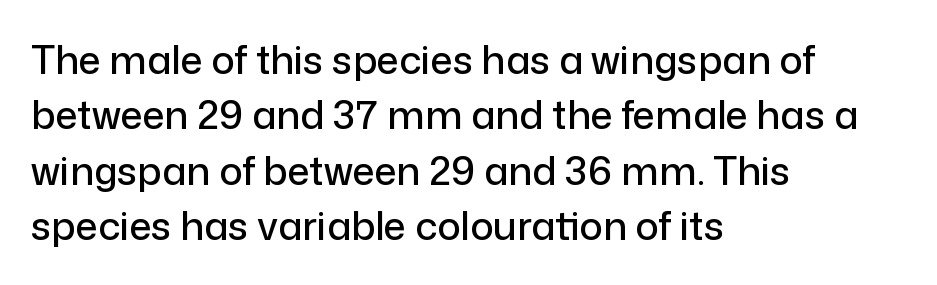
{"serif": "no", "italic": "no", "width": "normal", "stroke_contrast": "low", "x_height": "medium", "monospaced": "no", "underline": "no", "align": "left", "line_spacing": "normal", "line_spacing_ratio": 1.42, "letter_spacing": "normal", "letter_spacing_em": 0.0, "glyph_px": 39}
